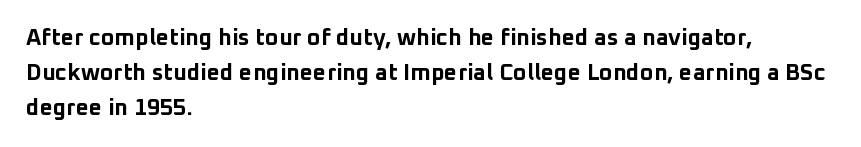
Q: Is the text bold? A: Yes.
Q: Is the text italic (slanted)? A: No, it is upright.
Q: Is the text underlined? A: No.
Q: How is the paragraph aligned? A: Left-aligned.
Q: Is the spacing between letters normal or unusually wide? A: Normal.
Q: Is the spacing between lines tight, normal or loose? A: Normal.
